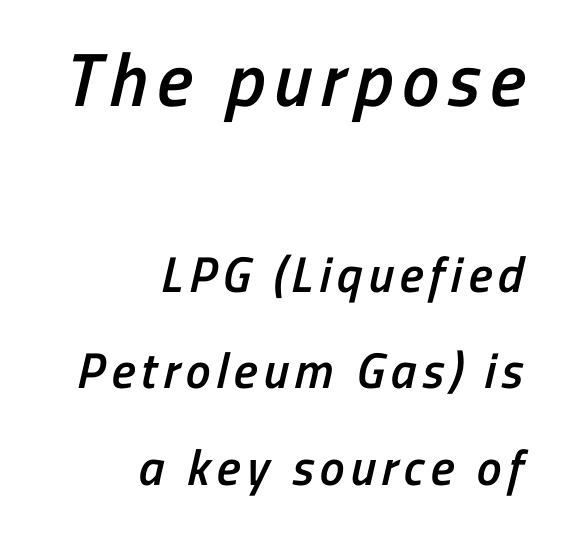
{"serif": "no", "bold": "semi", "weight": "semibold", "width": "condensed", "stroke_contrast": "low", "x_height": "medium", "monospaced": "no", "underline": "no", "align": "right", "line_spacing": "loose", "line_spacing_ratio": 1.93, "larger_block": "first", "size_ratio": 1.5, "glyph_px": 75}
